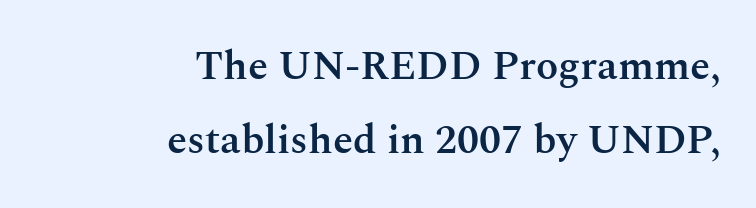
The specimen omits any rule beneath the text block's lines. The rendering uses natural spacing where letterforms have individual widths. A typesetter would mark this as roman, not italic. Teacher's note: observe the even right margin — that is flush-right alignment. You can tell from the footed stems that serif type was used. There is no visible air inserted between adjacent glyphs.
